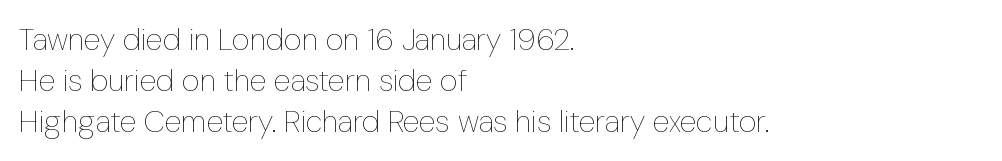
Q: Is the text bold? A: No.
Q: Is the text italic (slanted)? A: No, it is upright.
Q: Is the text underlined? A: No.
Q: How is the paragraph aligned? A: Left-aligned.
Q: Is the spacing between letters normal or unusually wide? A: Normal.
Q: Is the spacing between lines tight, normal or loose? A: Normal.
Q: Width (condensed, normal, or wide)? A: Condensed.
Q: Stroke contrast? A: Low.
Q: x-height? A: Medium.
Q: Monospaced? A: No.
